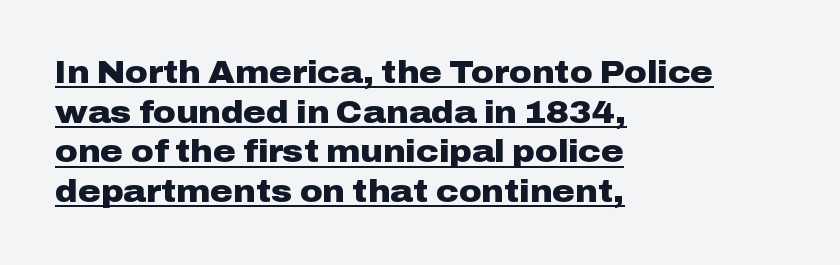
{"serif": "no", "italic": "no", "bold": "yes", "weight": "heavy", "width": "wide", "stroke_contrast": "low", "x_height": "medium", "monospaced": "no", "underline": "yes", "align": "left", "line_spacing": "normal", "line_spacing_ratio": 1.28, "letter_spacing": "normal", "letter_spacing_em": 0.0, "glyph_px": 31}
